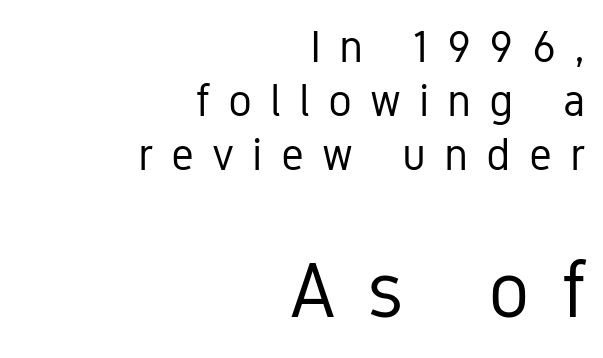
Whoever set this made the second block the dominant, larger element. Spacing verdict: proportional, widths tailored to each character. The glyphs are unaccompanied by any horizontal stroke below them. In terms of posture, this sample is upright. Look at the bottom of the vertical strokes: they stop flat, with no serifs.
